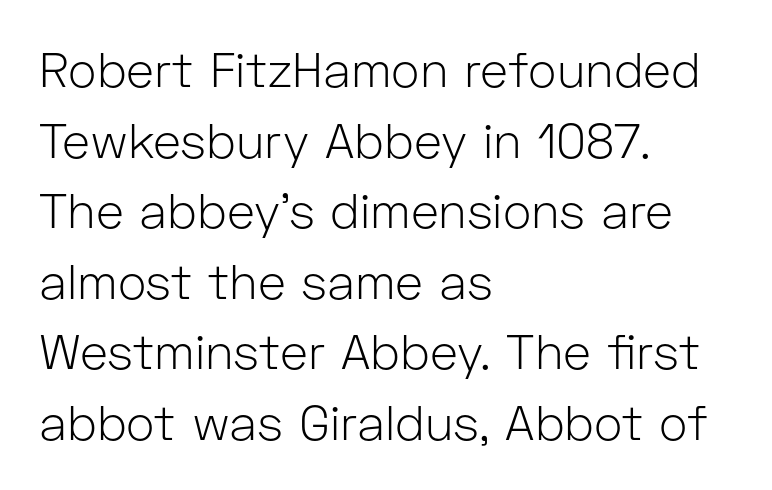
The image shows 48 px light sans-serif type, upright; set left-aligned, normal line spacing (1.47x), normal letter spacing, not underlined; low stroke contrast and a medium x-height.
